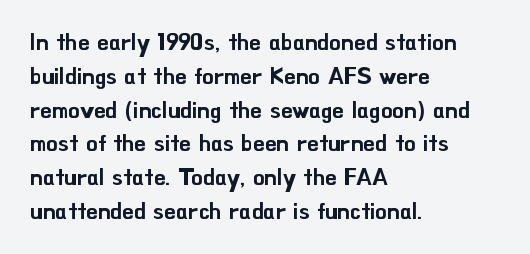
Left-aligned paragraph, ragged on the right. Compared with typical body copy, the letter spacing here is the same. A roman cut, with each character standing at attention. Baseline-to-baseline distance is the conventional proportion of letter height. The string is rendered with underlining switched off.
